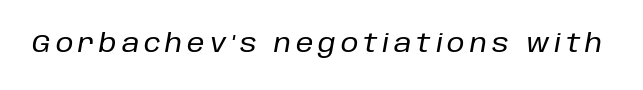
Q: Is the text italic (slanted)? A: Yes, it leans right by about 10 degrees.
Q: Is the text underlined? A: No.
Q: Is the spacing between letters normal or unusually wide? A: Unusually wide.
